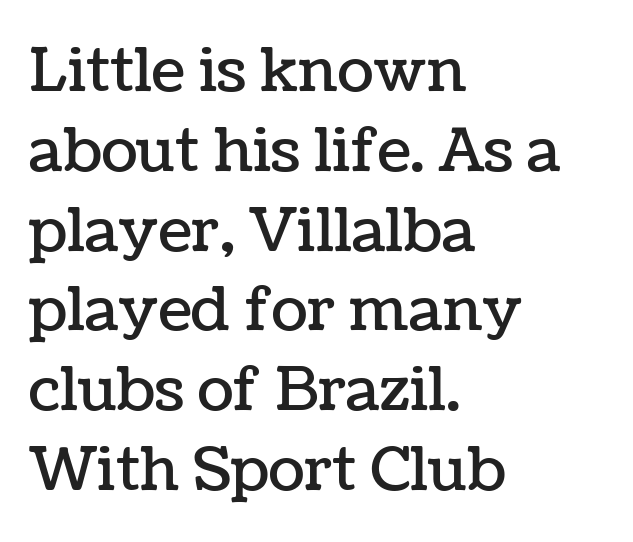
The image shows 60 px text type, upright; set left-aligned, normal line spacing (1.33x), normal letter spacing, not underlined; low stroke contrast and a medium x-height.
